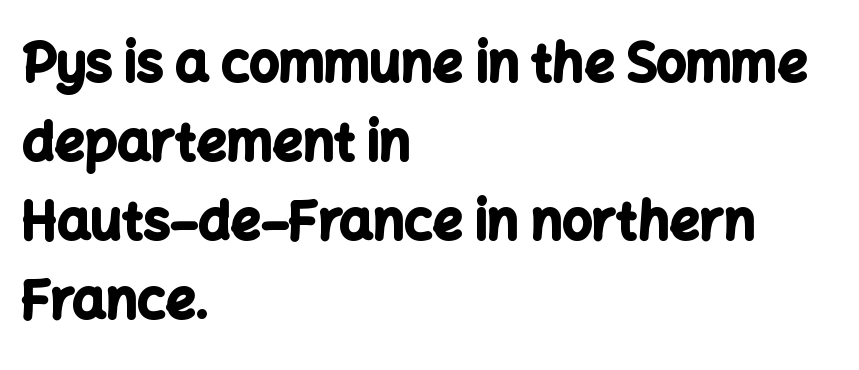
The image shows 53 px bold sans-serif type, upright; set left-aligned, normal line spacing (1.49x), normal letter spacing, not underlined; low stroke contrast and a medium x-height.
